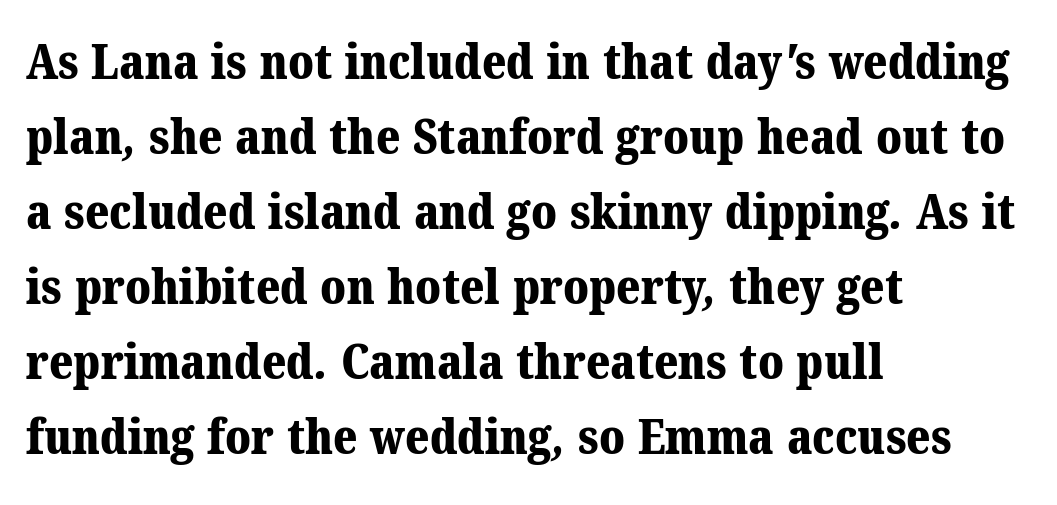
Proportional: the letters do not fall into vertical columns. Stroke thickness is high; the sample reads as a true bold. Unlike a clean sans, this face finishes its strokes with serifs. Line starts are locked; line ends wander.
